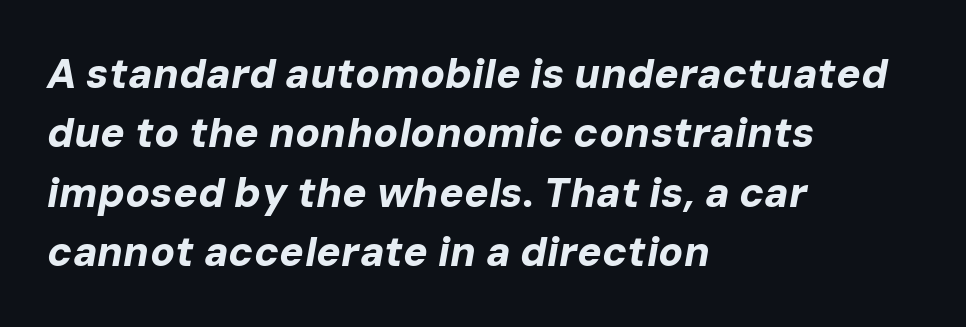
The image shows 41 px bold type, italic (leaning right); set left-aligned, normal line spacing (1.45x), normal letter spacing, not underlined; low stroke contrast and a medium x-height.
